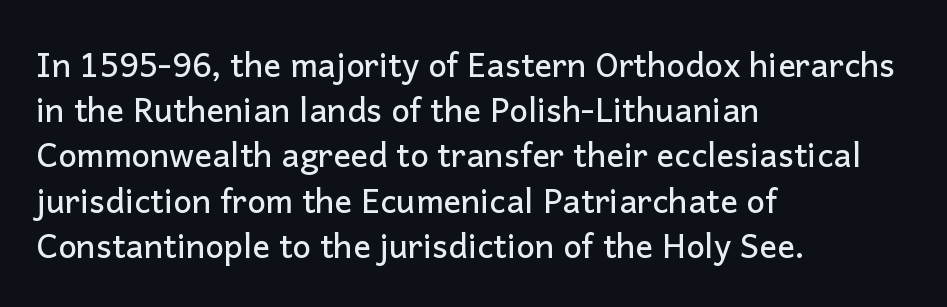
Character widths vary here, with narrow letters taking less room than wide ones. A clean baseline with only descenders dipping below it. Horizontal alignment here is leftward, the default for most running prose. How would I describe the line gaps? Plain and ordinary.
